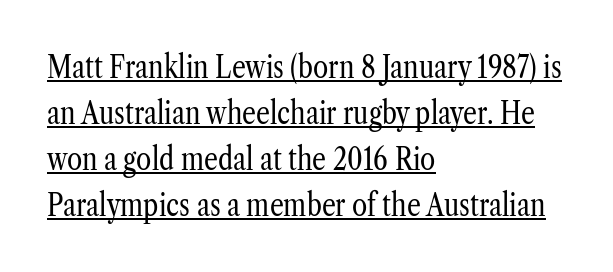
The image shows 31 px regular-weight, condensed serif type, upright; set left-aligned, normal line spacing (1.48x), normal letter spacing, underlined; low stroke contrast and a medium x-height.
